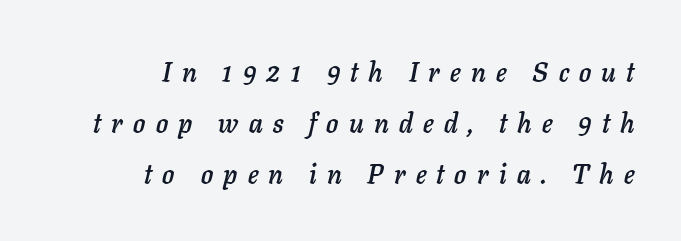
The lettering tilts uniformly, giving the passage an italic look. The space beneath each line is pristine and unruled. Right-aligned paragraph, ragged on the left. The horizontal fit of the characters is loose and conspicuously gappy.
